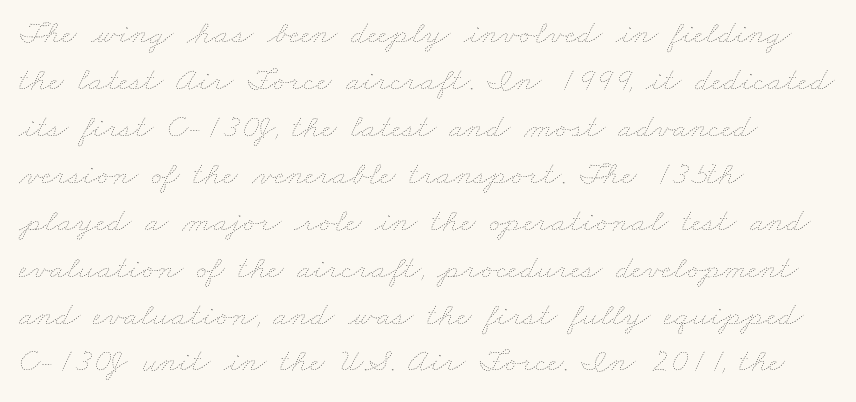
The image shows 34 px thin, wide type; set left-aligned, normal line spacing (1.38x), normal letter spacing, not underlined; low stroke contrast and a small x-height.
